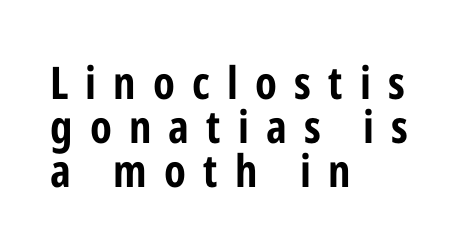
This sample uses an upright cut, with every glyph sitting square on the baseline. Each letter keeps its own natural width here, so spacing adapts to shape. The compositor pushed each line to the left boundary. Are there feet on the stems? There aren't — it's a sans. Someone cranked the tracking dial way up on this one. The leading is snug, giving the passage a crowded texture.
